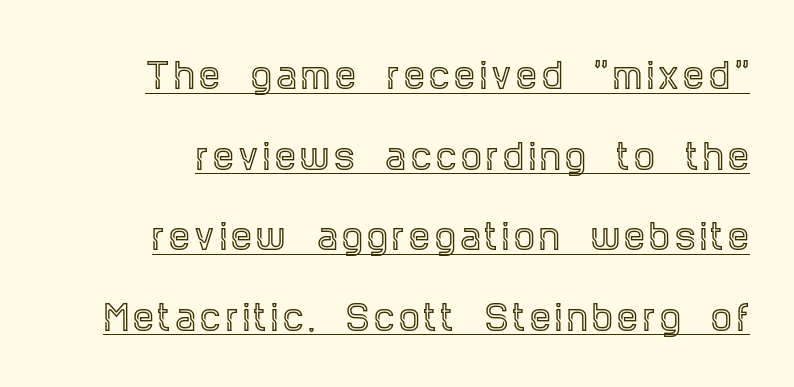
Line ends are locked; line starts wander. No italicization has been applied; the sample stays upright. This is serif lettering, the kind often seen in printed books. Character widths vary here, with narrow letters taking less room than wide ones. Regarding leading, the lines here are spaced well apart. Somebody hit Ctrl+U on this one — the words are underlined.
